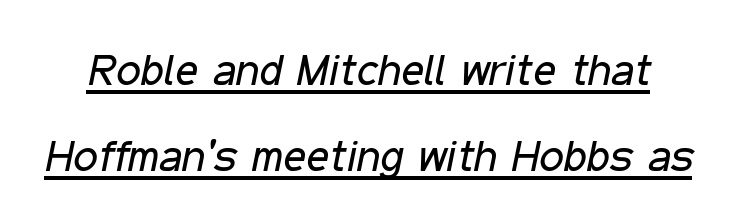
{"italic": "yes", "lean": "right", "slant_degrees": 11, "bold": "no", "weight": "regular", "width": "condensed", "stroke_contrast": "low", "x_height": "medium", "monospaced": "no", "underline": "yes", "line_spacing": "loose", "line_spacing_ratio": 1.96, "letter_spacing": "normal", "letter_spacing_em": 0.0, "glyph_px": 44}
